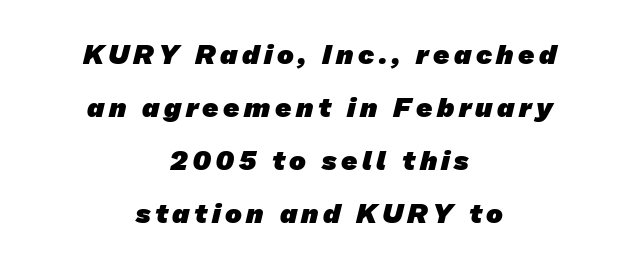
Q: Is the text bold? A: Yes.
Q: Is the typeface a serif or a sans-serif typeface? A: Sans-serif.
Q: Is the text underlined? A: No.
Q: How is the paragraph aligned? A: Centered.
Q: Width (condensed, normal, or wide)? A: Normal.
Q: Stroke contrast? A: Low.
Q: x-height? A: Medium.
Q: Monospaced? A: No.
